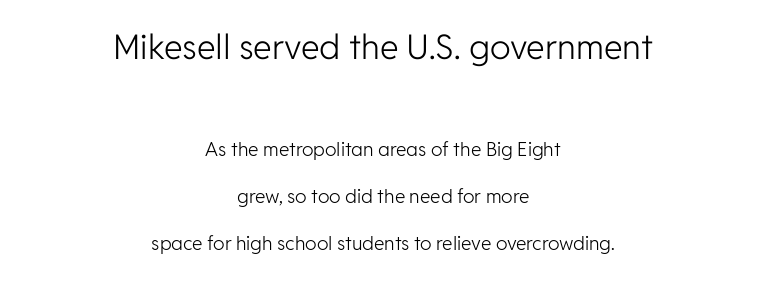
The image shows 34 px light sans-serif type, upright; set centered, loose line spacing (2.49x), normal letter spacing, not underlined; the first (top) block is 1.79x larger; low stroke contrast and a medium x-height.
